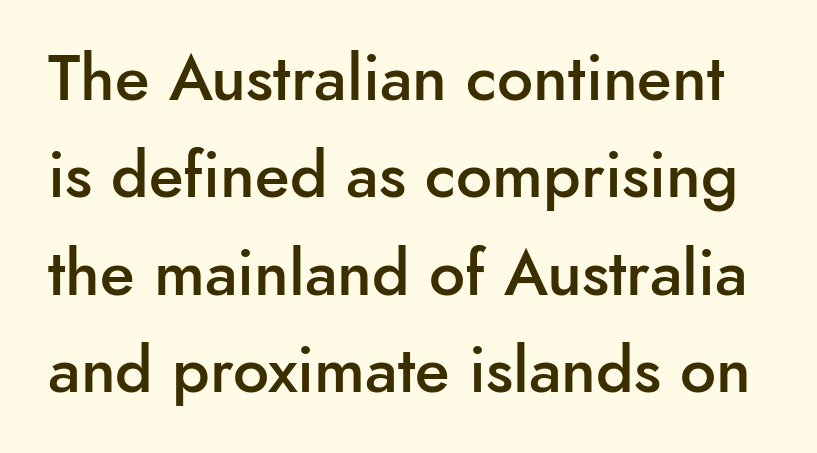
Posture: upright roman. Every letter is mildly thick-stroked: semibold rather than bold. What kind of face is this? One without serifs — a sans. The foot of each line stays bare and open.
